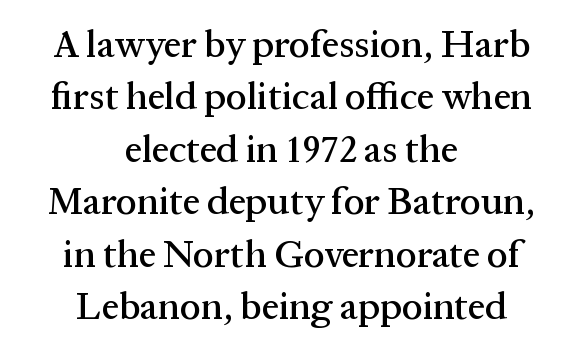
The image shows 38 px serif type, upright; set centered, normal line spacing (1.38x), normal letter spacing, not underlined; medium stroke contrast and a medium x-height.
